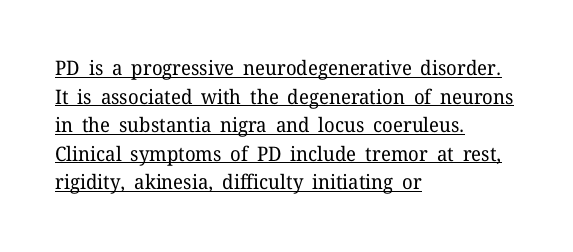
Q: Is the text bold? A: No.
Q: Is the text italic (slanted)? A: No, it is upright.
Q: Is the text underlined? A: Yes.
Q: How is the paragraph aligned? A: Left-aligned.
Q: Is the spacing between letters normal or unusually wide? A: Normal.
Q: Is the spacing between lines tight, normal or loose? A: Normal.
